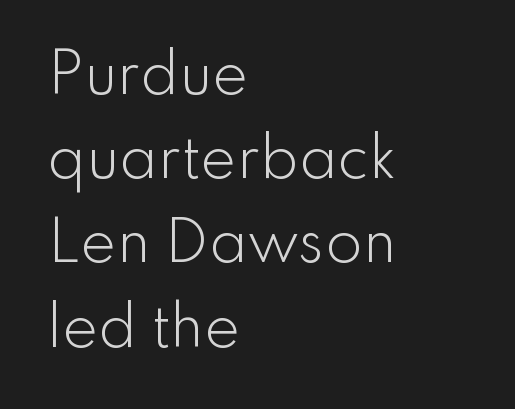
The face looks like a standard text weight, possibly lighter. Looks like regular typesetting: each glyph gets only the width it needs. Nobody touched the tracking dial on this one. Check under the words: just untouched page. These lines stack with their left ends in a neat column. In terms of leading, this rendering sits right in the middle.
